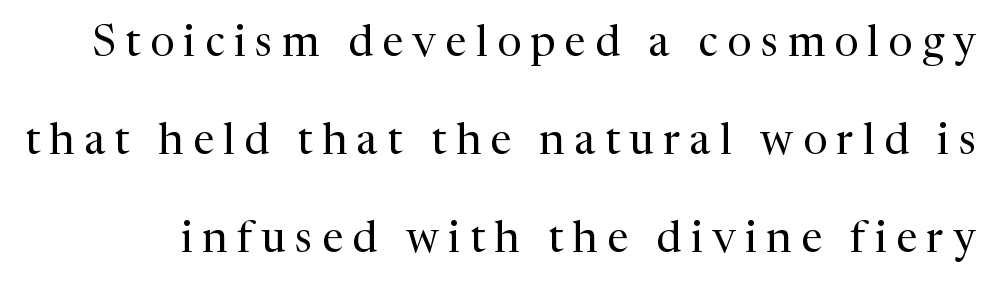
The image shows 43 px regular-weight serif type, upright; set loose line spacing (2.28x), unusually wide letter spacing (+0.22 em), not underlined; medium stroke contrast and a medium x-height.
